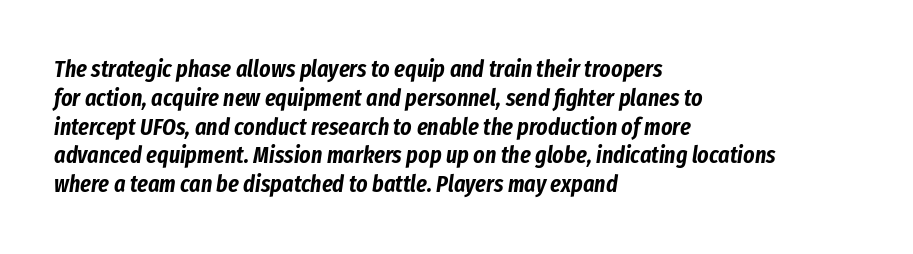
The passage shown leans; its letterforms are oblique. Descenders are the only things crossing below the line. These lines stack with their left ends in a neat column. Standard letterfit; no display-style spreading of the glyphs.
